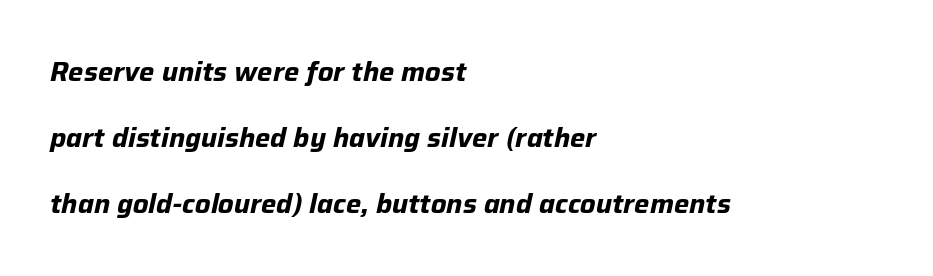
Q: Is the text bold? A: Yes.
Q: Is the text italic (slanted)? A: Yes, it leans right by about 12 degrees.
Q: Is the text underlined? A: No.
Q: How is the paragraph aligned? A: Left-aligned.
Q: Is the spacing between letters normal or unusually wide? A: Normal.
Q: Is the spacing between lines tight, normal or loose? A: Loose.
